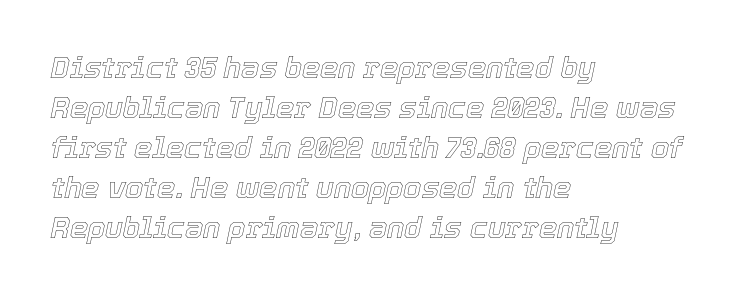
Horizontally, the lines are justified to the leading edge only. Think of a printed novel: that variable character pitch is what you see here. If you measured baseline to baseline, you'd find a middling distance. The typography opts for an oblique posture over an upright one. Spacing between characters is what you'd get straight out of the box. No word sits above an underline.
